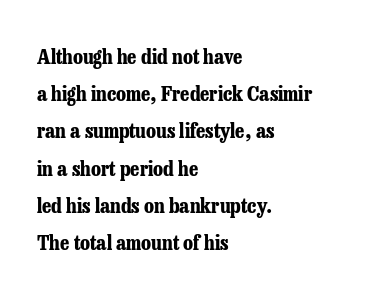
The letters stand straight up with perfectly vertical stems. Alignment: flush left. No word sits above an underline. Typesetter's note: full bold, strokes at maximum text heaviness.
